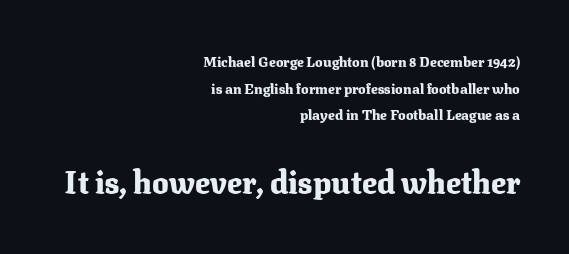
The image shows 31 px heavy serif type, upright; set right-aligned, loose line spacing (1.91x), normal letter spacing, not underlined; the second (bottom) block is 2.21x larger; medium stroke contrast and a medium x-height.
